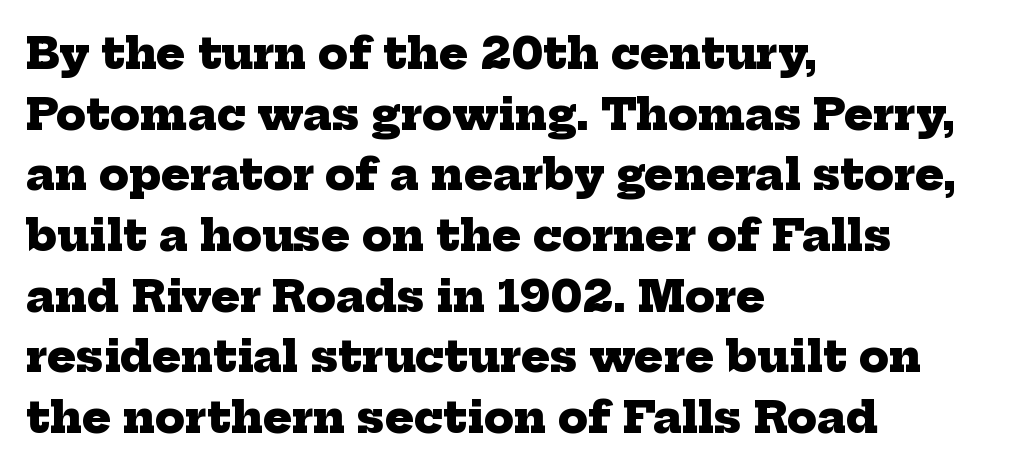
Q: Is the text bold? A: Yes.
Q: Is the typeface a serif or a sans-serif typeface? A: Serif.
Q: Is the text underlined? A: No.
Q: How is the paragraph aligned? A: Left-aligned.
Q: Is the spacing between letters normal or unusually wide? A: Normal.
Q: Is the spacing between lines tight, normal or loose? A: Normal.
Q: Width (condensed, normal, or wide)? A: Normal.
Q: Stroke contrast? A: Low.
Q: x-height? A: Medium.
Q: Monospaced? A: No.
